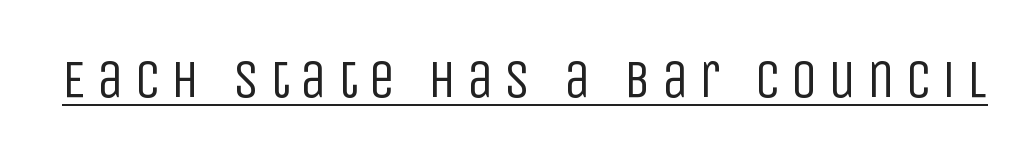
Is there an underline? Yes — a line sits under the letters. The passage shown is typeset with a sans-serif family. No italicization has been applied; the sample stays upright. Is the type heavy? It reads as light-to-regular instead.
